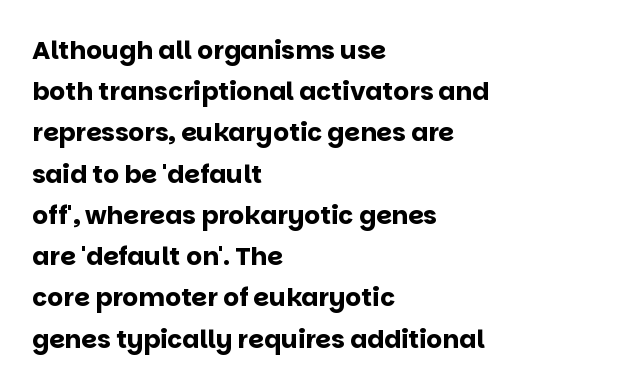
Compared with typical body copy, the letter spacing here is the same. A student would call this left alignment; a typographer would say flush left, rag right. How would I describe the line gaps? Plain and ordinary. The area under the type is left untouched. These lines carry a lot of weight — the face is fully bold.
